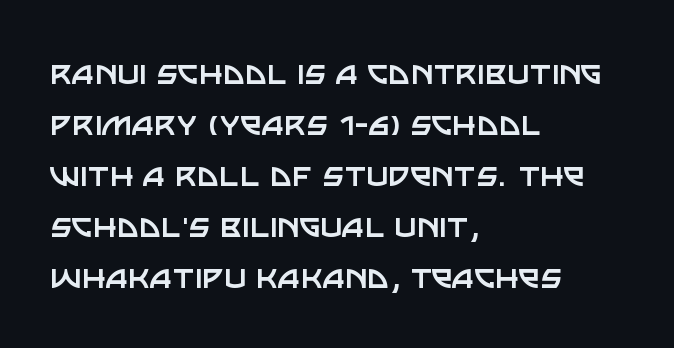
{"serif": "no", "italic": "no", "bold": "no", "weight": "regular", "width": "normal", "stroke_contrast": "low", "x_height": "large", "monospaced": "no", "underline": "no", "align": "left", "line_spacing": "normal", "line_spacing_ratio": 1.34, "letter_spacing": "normal", "letter_spacing_em": 0.0, "glyph_px": 38}
